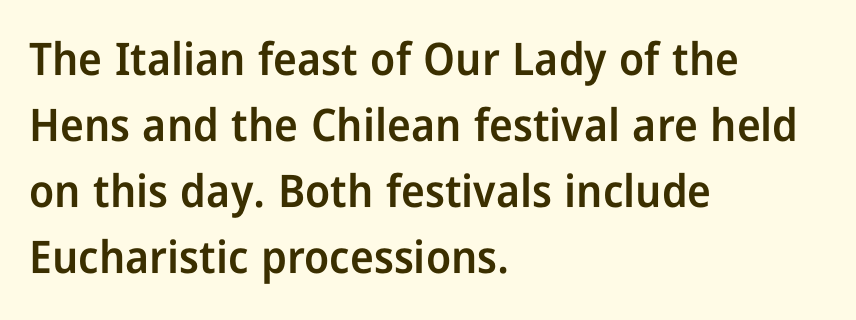
The image shows 45 px semibold, condensed sans-serif type, upright; set left-aligned, normal line spacing (1.47x), normal letter spacing, not underlined; low stroke contrast and a medium x-height.
